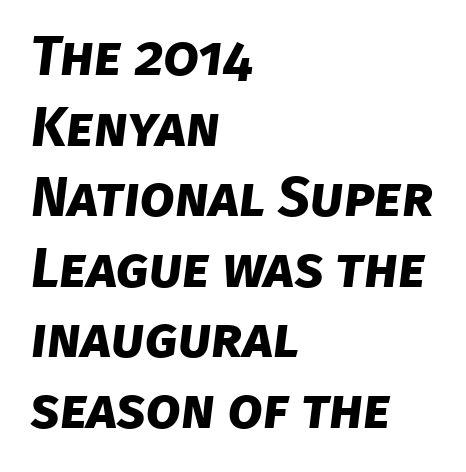
{"serif": "no", "bold": "yes", "weight": "bold", "width": "normal", "stroke_contrast": "low", "x_height": "large", "monospaced": "no", "underline": "no", "align": "left", "line_spacing": "normal", "line_spacing_ratio": 1.26, "letter_spacing": "normal", "letter_spacing_em": 0.0, "glyph_px": 56}
